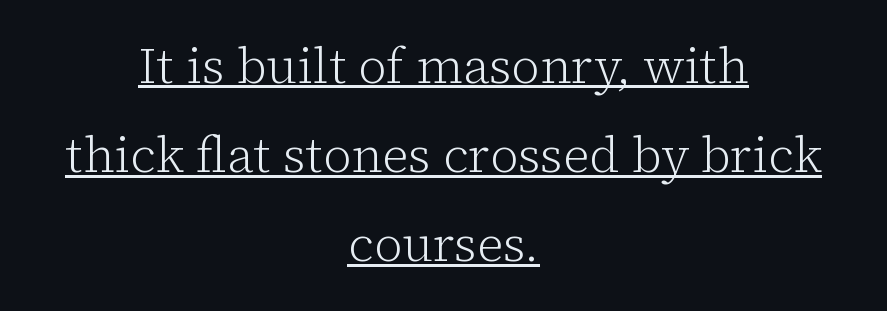
{"serif": "yes", "italic": "no", "bold": "no", "weight": "light", "width": "normal", "stroke_contrast": "low", "x_height": "medium", "monospaced": "no", "underline": "yes", "align": "center", "line_spacing_ratio": 1.82, "letter_spacing": "normal", "letter_spacing_em": 0.0, "glyph_px": 49}
